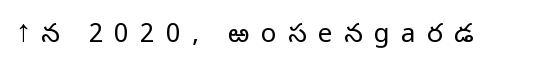
{"italic": "no", "bold": "no", "underline": "no", "letter_spacing": "wide", "letter_spacing_em": 0.44, "glyph_px": 26}
